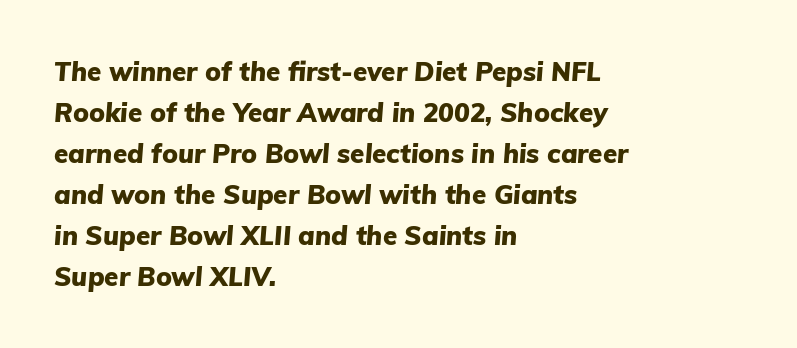
The image shows 26 px bold type, italic (leaning right); set left-aligned, normal line spacing (1.58x), normal letter spacing, not underlined.
